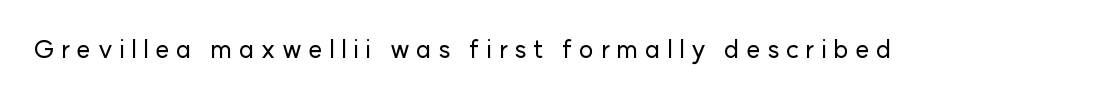
Check the space under the baseline: it is left empty. Italic: no, the glyphs are upright roman. The letterforms stand isolated, each surrounded by extra space.
